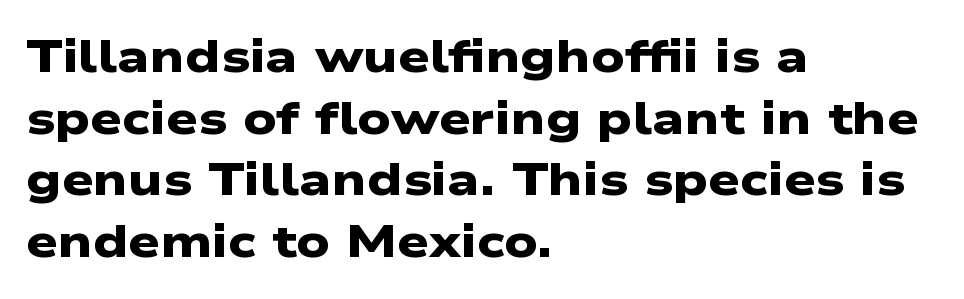
The image shows 45 px heavy, wide sans-serif type; set left-aligned, normal line spacing (1.37x), normal letter spacing, not underlined; low stroke contrast and a medium x-height.
